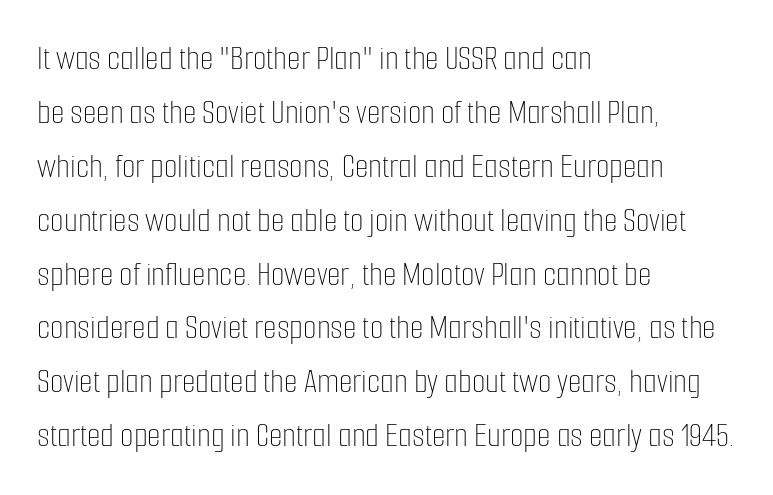
The image shows 35 px thin, condensed type, upright; set left-aligned, normal line spacing (1.54x), normal letter spacing, not underlined; low stroke contrast and a medium x-height.
